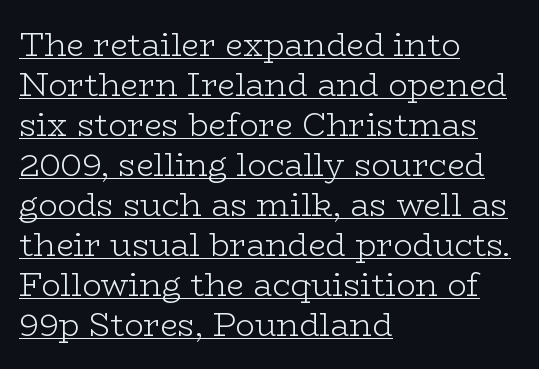
Q: Is the text bold? A: No.
Q: Is the text italic (slanted)? A: No, it is upright.
Q: Is the typeface a serif or a sans-serif typeface? A: Serif.
Q: Is the text underlined? A: Yes.
Q: How is the paragraph aligned? A: Left-aligned.
Q: Is the spacing between letters normal or unusually wide? A: Normal.
Q: Is the spacing between lines tight, normal or loose? A: Normal.
Q: Width (condensed, normal, or wide)? A: Wide.
Q: Stroke contrast? A: Low.
Q: x-height? A: Medium.
Q: Monospaced? A: No.
